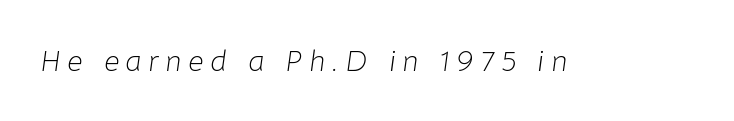
{"italic": "yes", "lean": "right", "slant_degrees": 8, "bold": "no", "weight": "light", "width": "normal", "stroke_contrast": "low", "x_height": "medium", "monospaced": "no", "underline": "no", "letter_spacing": "wide", "letter_spacing_em": 0.23, "glyph_px": 30}
